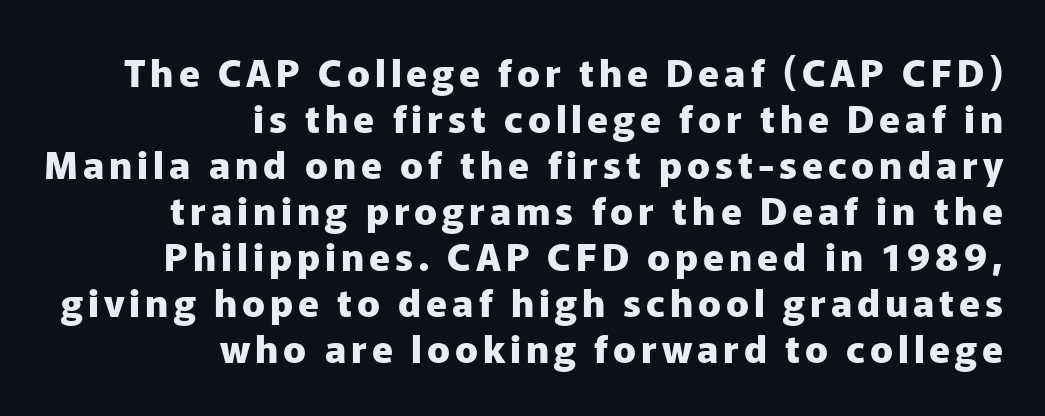
Do the letters lean? They stand straight. Regarding serifs, this sample does without them. The area under the type is left untouched. A dark, heavy texture on the line: the type is bold.
